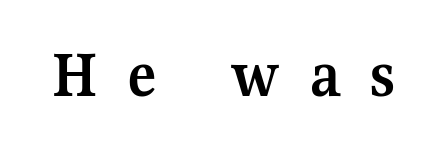
Q: Is the text bold? A: Yes.
Q: Is the text italic (slanted)? A: No, it is upright.
Q: Is the typeface a serif or a sans-serif typeface? A: Serif.
Q: Is the text underlined? A: No.
Q: Is the spacing between letters normal or unusually wide? A: Unusually wide.
Q: Width (condensed, normal, or wide)? A: Normal.
Q: Stroke contrast? A: Medium.
Q: x-height? A: Medium.
Q: Monospaced? A: No.
